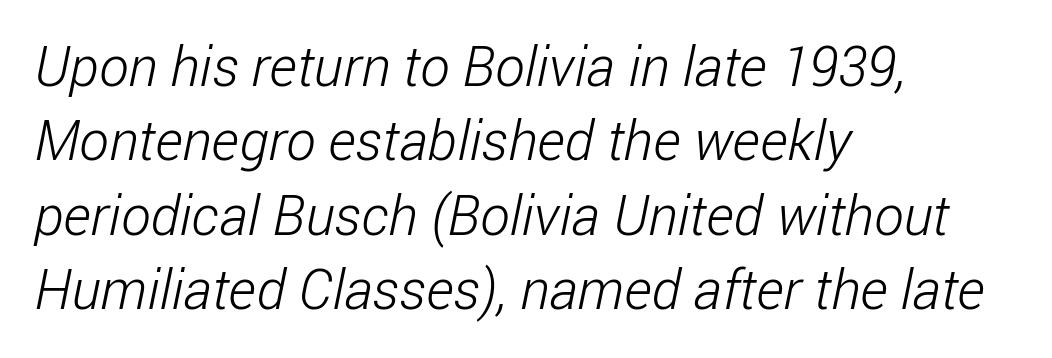
{"serif": "no", "bold": "no", "weight": "light", "width": "condensed", "stroke_contrast": "low", "x_height": "medium", "monospaced": "no", "underline": "no", "align": "left", "line_spacing": "normal", "line_spacing_ratio": 1.33, "letter_spacing": "normal", "letter_spacing_em": 0.0, "glyph_px": 56}
